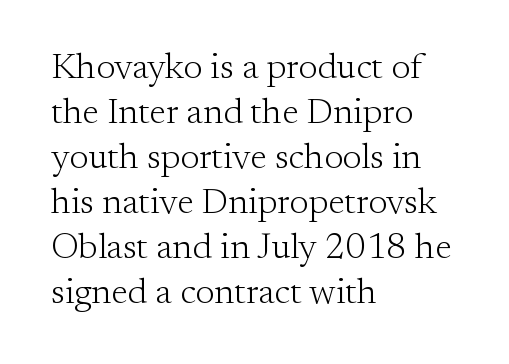
Q: Is the text bold? A: No.
Q: Is the text italic (slanted)? A: No, it is upright.
Q: Is the typeface a serif or a sans-serif typeface? A: Serif.
Q: Is the text underlined? A: No.
Q: How is the paragraph aligned? A: Left-aligned.
Q: Is the spacing between letters normal or unusually wide? A: Normal.
Q: Is the spacing between lines tight, normal or loose? A: Normal.
Q: Width (condensed, normal, or wide)? A: Normal.
Q: Stroke contrast? A: Medium.
Q: x-height? A: Small.
Q: Monospaced? A: No.
